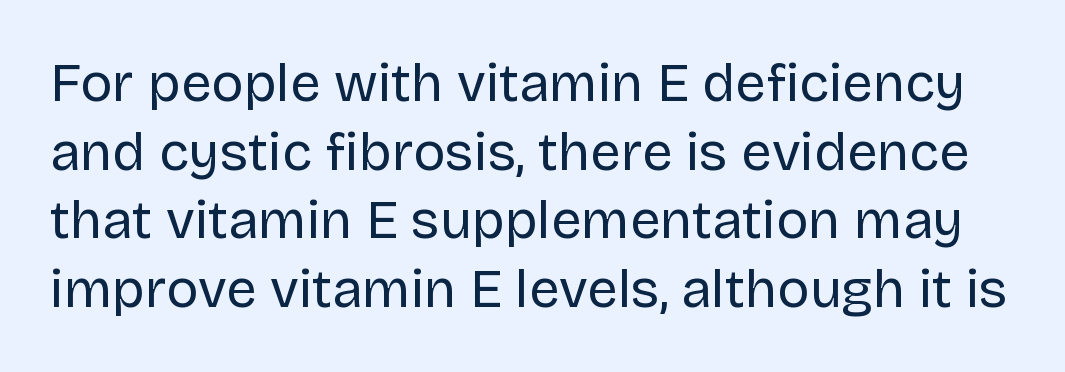
Q: Is the text bold? A: No.
Q: Is the text italic (slanted)? A: No, it is upright.
Q: Is the typeface a serif or a sans-serif typeface? A: Sans-serif.
Q: Is the text underlined? A: No.
Q: Is the spacing between letters normal or unusually wide? A: Normal.
Q: Is the spacing between lines tight, normal or loose? A: Normal.
Q: Width (condensed, normal, or wide)? A: Normal.
Q: Stroke contrast? A: Low.
Q: x-height? A: Large.
Q: Monospaced? A: No.
